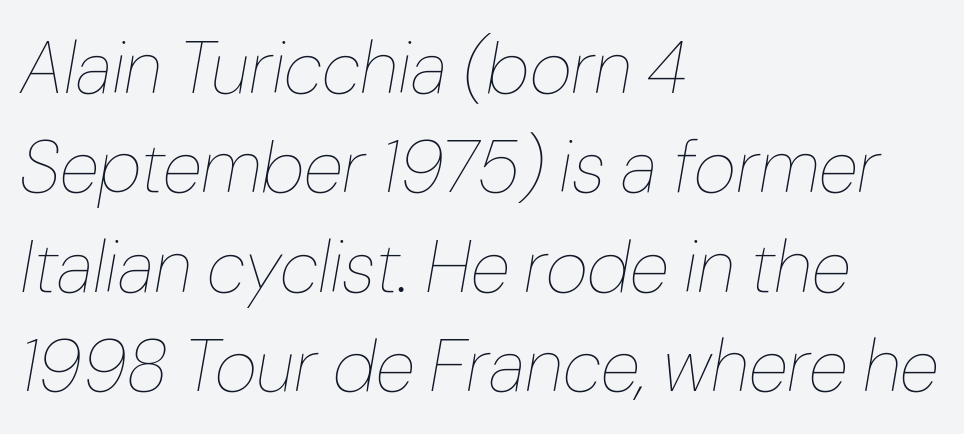
{"italic": "yes", "lean": "right", "slant_degrees": 10, "bold": "no", "weight": "thin", "width": "normal", "stroke_contrast": "low", "x_height": "medium", "monospaced": "no", "underline": "no", "align": "left", "line_spacing": "normal", "line_spacing_ratio": 1.36, "letter_spacing": "normal", "letter_spacing_em": 0.0, "glyph_px": 73}
